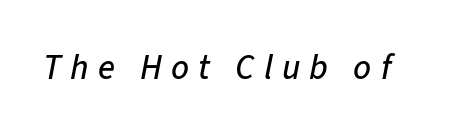
The image shows 35 px text type, italic (leaning right); set unusually wide letter spacing (+0.26 em), not underlined; low stroke contrast and a medium x-height.
